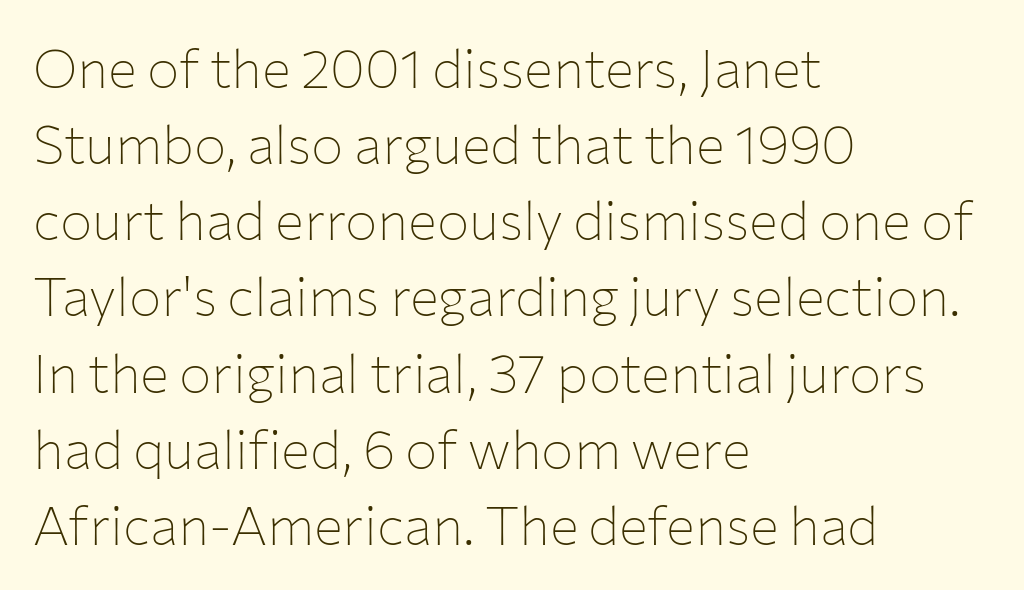
The image shows 54 px thin sans-serif type, upright; set left-aligned, normal line spacing (1.41x), normal letter spacing, not underlined; low stroke contrast and a medium x-height.
